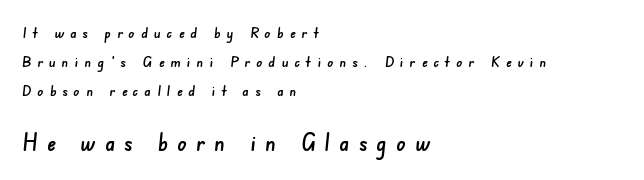
The image shows 23 px text type; set left-aligned, loose line spacing (1.93x), unusually wide letter spacing (+0.41 em), not underlined; the second (bottom) block is 1.53x larger.
